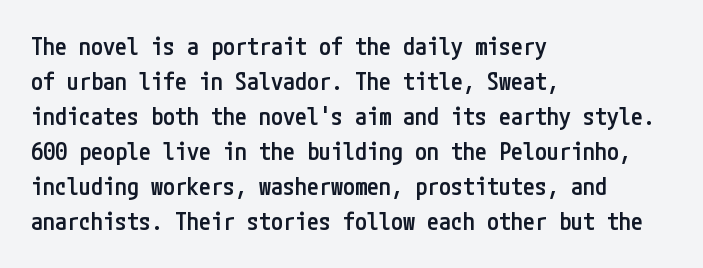
The image shows 24 px text type, upright; set left-aligned, normal line spacing (1.46x), normal letter spacing, not underlined.
